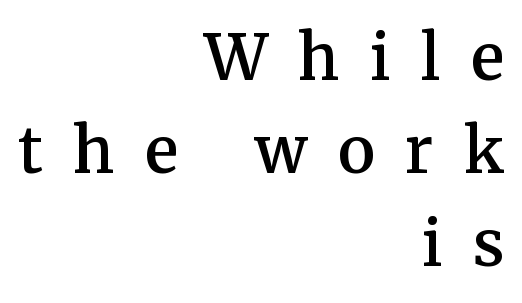
{"serif": "yes", "italic": "no", "bold": "semi", "weight": "semibold", "width": "normal", "stroke_contrast": "medium", "x_height": "medium", "monospaced": "no", "underline": "no", "align": "right", "line_spacing": "normal", "line_spacing_ratio": 1.48, "letter_spacing": "wide", "letter_spacing_em": 0.48, "glyph_px": 63}
